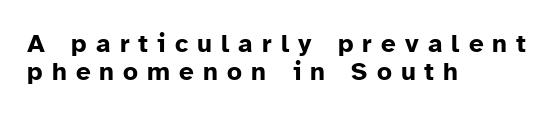
The image shows 26 px bold type, upright; set left-aligned, tight line spacing (1.09x), unusually wide letter spacing (+0.35 em), not underlined.
